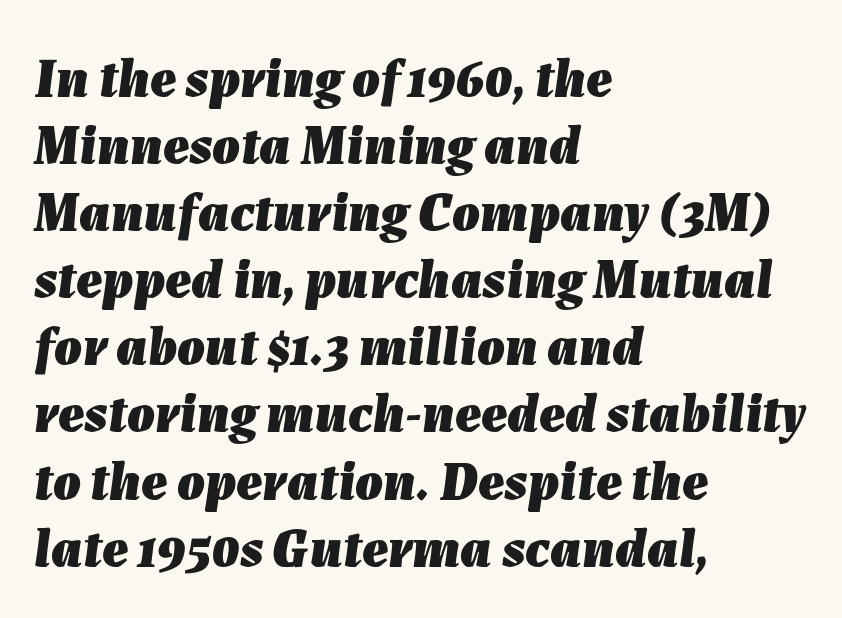
{"italic": "yes", "lean": "right", "slant_degrees": 7, "bold": "yes", "weight": "heavy", "width": "normal", "stroke_contrast": "low", "x_height": "medium", "monospaced": "no", "underline": "no", "align": "left", "line_spacing_ratio": 1.22, "letter_spacing": "normal", "letter_spacing_em": 0.0, "glyph_px": 55}
